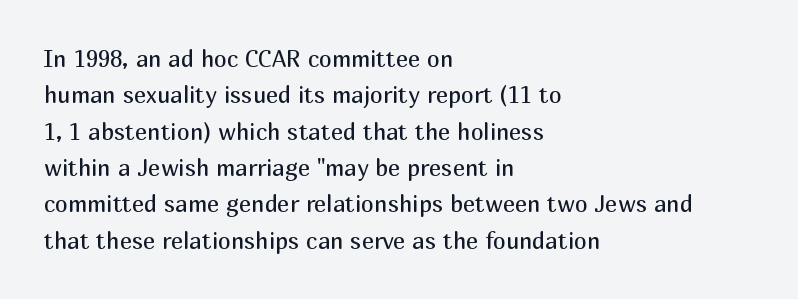
The image shows 23 px text type, upright; set left-aligned, normal line spacing (1.58x), normal letter spacing, not underlined.
